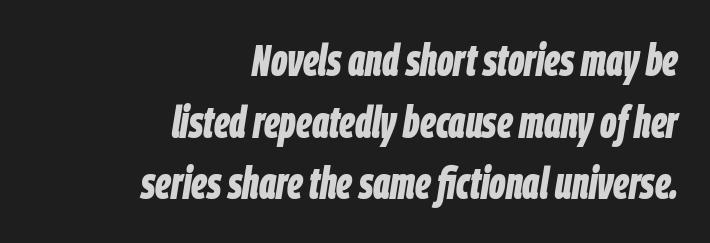
Q: Is the text bold? A: Yes.
Q: Is the text italic (slanted)? A: Yes, it leans right by about 9 degrees.
Q: Is the text underlined? A: No.
Q: How is the paragraph aligned? A: Right-aligned.
Q: Is the spacing between letters normal or unusually wide? A: Normal.
Q: Is the spacing between lines tight, normal or loose? A: Normal.
Q: Width (condensed, normal, or wide)? A: Condensed.
Q: Stroke contrast? A: Low.
Q: x-height? A: Large.
Q: Monospaced? A: No.
